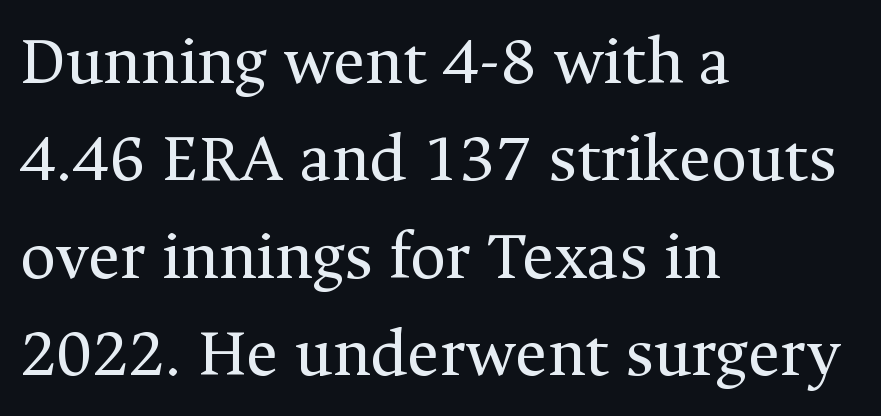
{"serif": "yes", "italic": "no", "bold": "no", "weight": "regular", "width": "normal", "stroke_contrast": "medium", "x_height": "medium", "monospaced": "no", "underline": "no", "align": "left", "line_spacing": "normal", "line_spacing_ratio": 1.41, "letter_spacing": "normal", "letter_spacing_em": 0.0, "glyph_px": 69}
